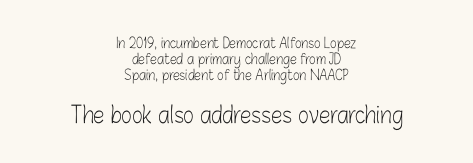
Q: Is the text bold? A: No.
Q: Is the text italic (slanted)? A: No, it is upright.
Q: Is the text underlined? A: No.
Q: How is the paragraph aligned? A: Centered.
Q: Is the spacing between letters normal or unusually wide? A: Normal.
Q: Is the spacing between lines tight, normal or loose? A: Tight.
Q: Which block of text is set in a larger size, the first (top) or the second (bottom)? A: The second (bottom) one.
